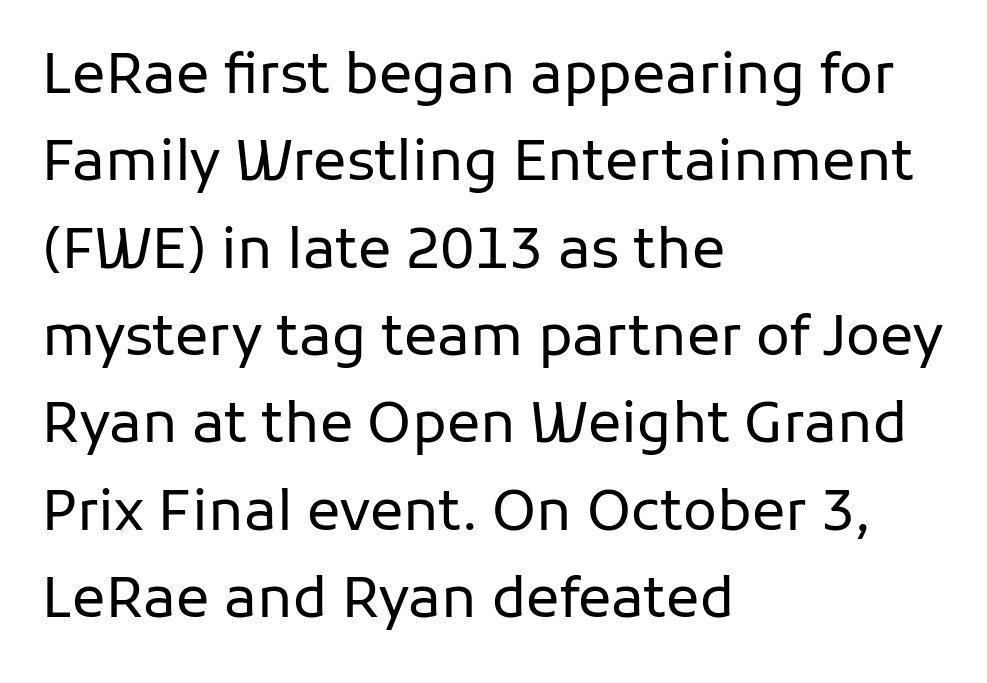
The image shows 56 px regular-weight sans-serif type, upright; set left-aligned, normal line spacing (1.56x), normal letter spacing, not underlined; low stroke contrast and a medium x-height.
